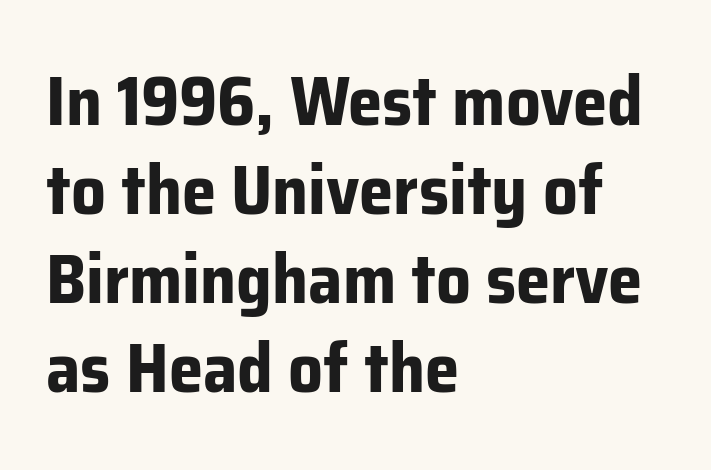
The image shows 69 px bold sans-serif type, upright; set left-aligned, normal line spacing (1.29x), normal letter spacing, not underlined; low stroke contrast and a medium x-height.
